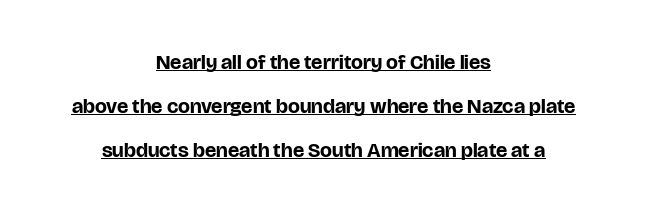
{"italic": "no", "bold": "yes", "underline": "yes", "align": "center", "line_spacing": "loose", "line_spacing_ratio": 2.09, "letter_spacing": "normal", "letter_spacing_em": 0.0, "glyph_px": 21}
